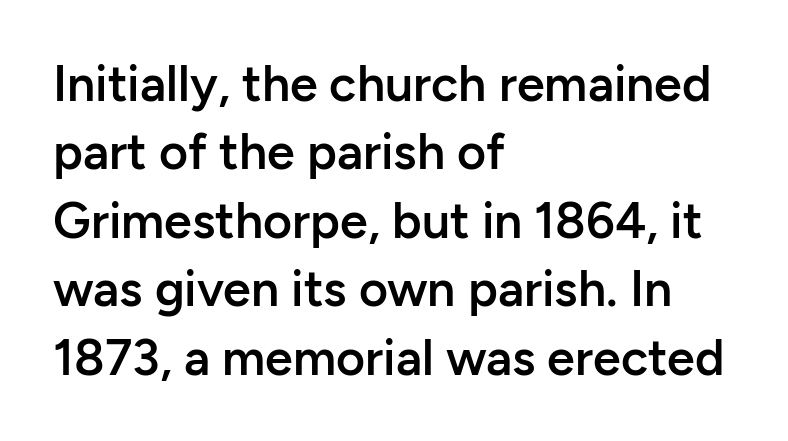
{"serif": "no", "italic": "no", "bold": "semi", "weight": "semibold", "width": "normal", "stroke_contrast": "low", "x_height": "medium", "monospaced": "no", "underline": "no", "align": "left", "line_spacing": "normal", "line_spacing_ratio": 1.37, "letter_spacing": "normal", "letter_spacing_em": 0.0, "glyph_px": 50}
